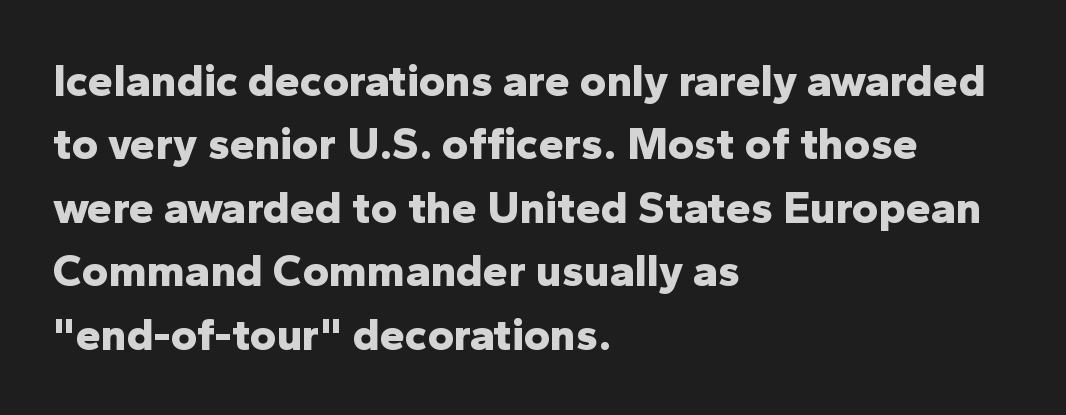
The text was rendered using a sans face with plain stroke endings. Proportional: the letters do not fall into vertical columns. Students, this is bold: see how much ink each stroke carries. Leading: standard. Honestly, there is no underline to notice here at all.
